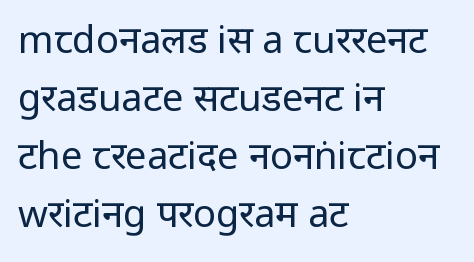
Horizontal bands of white between lines are of average thickness. The setting favours the left margin, as ordinary paragraphs usually do. Every character sits straight up, as roman type does. Nobody drew a line under any word here. Observe the ordinary spacing: letters are neighbours, not strangers. You could not count columns in this text — the font is proportionally spaced.
